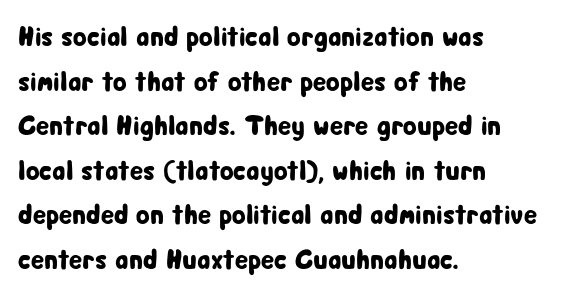
Q: Is the text italic (slanted)? A: No, it is upright.
Q: Is the typeface a serif or a sans-serif typeface? A: Sans-serif.
Q: Is the text underlined? A: No.
Q: How is the paragraph aligned? A: Left-aligned.
Q: Is the spacing between letters normal or unusually wide? A: Normal.
Q: Is the spacing between lines tight, normal or loose? A: Normal.
Q: Width (condensed, normal, or wide)? A: Condensed.
Q: Stroke contrast? A: Low.
Q: x-height? A: Medium.
Q: Monospaced? A: No.
